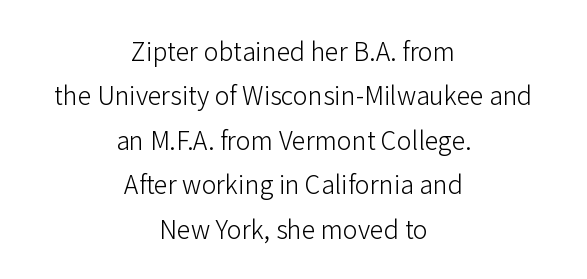
Q: Is the text bold? A: No.
Q: Is the text italic (slanted)? A: No, it is upright.
Q: Is the text underlined? A: No.
Q: How is the paragraph aligned? A: Centered.
Q: Is the spacing between letters normal or unusually wide? A: Normal.
